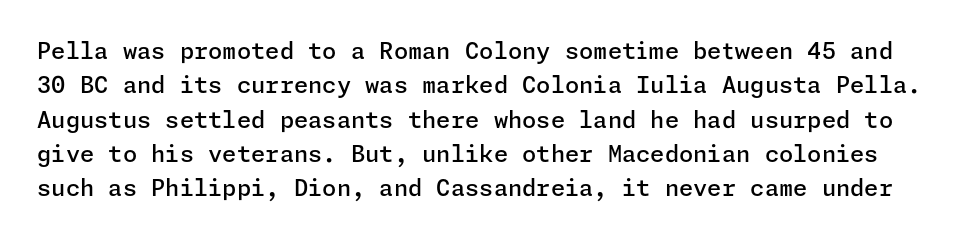
{"italic": "no", "bold": "semi", "underline": "no", "line_spacing": "normal", "line_spacing_ratio": 1.49, "letter_spacing": "normal", "letter_spacing_em": 0.0, "glyph_px": 23}
